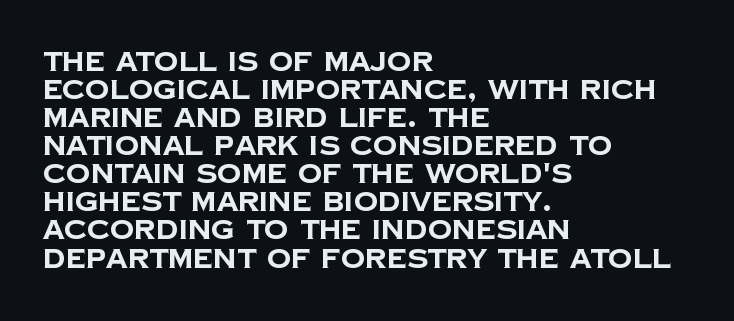
Q: Is the text bold? A: Yes.
Q: Is the text underlined? A: No.
Q: How is the paragraph aligned? A: Left-aligned.
Q: Is the spacing between letters normal or unusually wide? A: Normal.
Q: Is the spacing between lines tight, normal or loose? A: Tight.
